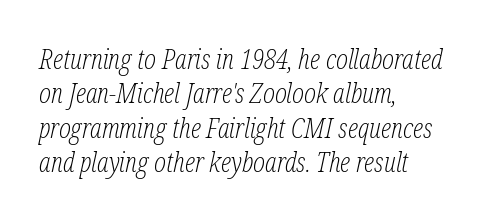
Small tapered or slab feet sit at the stroke ends, so this counts as serif. The face used here is rendered with its standard letterfit. Descender tails drop into unmarked territory. The letters advance in unequal steps, a hallmark of proportional type. Weight: not bold — regular or lighter.
